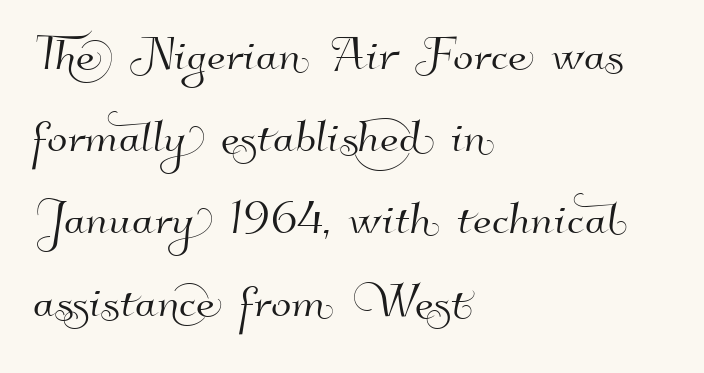
If you measured baseline to baseline, you'd find a middling distance. A clean baseline with only descenders dipping below it. Font category for this specimen: sans-serif. Look at the tracking — it's just the regular setting, nothing added. A typesetter would call this proportional, since set widths differ per character.
